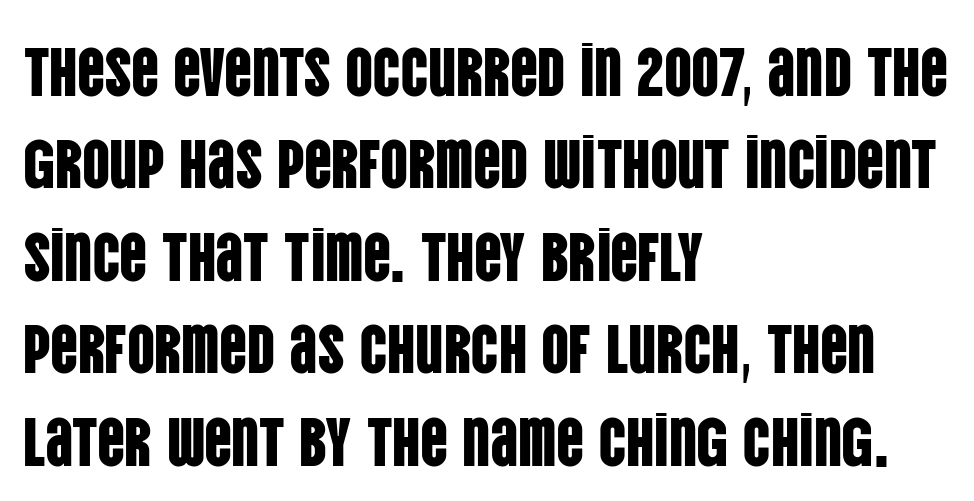
You could not count columns in this text — the font is proportionally spaced. Vertical spacing — default. Quick note: underline off. Serif or sans? Sans — the stroke terminals are bare. It's the straight-up-and-down kind of type. If you drew a ruler down the left edge, every line would touch it.
